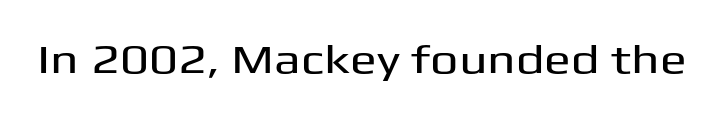
No feet cap the strokes, marking this as sans-serif type. The horizontal fit of the characters is conventional and even. Beneath every word, the page is bare. It's the straight-up-and-down kind of type. You could not count columns in this text — the font is proportionally spaced.
